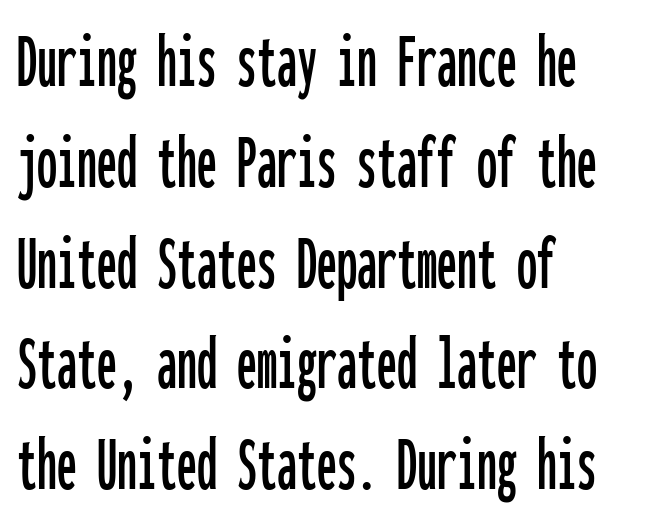
{"serif": "no", "italic": "no", "width": "condensed", "stroke_contrast": "low", "x_height": "medium", "monospaced": "yes", "underline": "no", "align": "left", "line_spacing": "normal", "line_spacing_ratio": 1.26, "letter_spacing": "normal", "letter_spacing_em": 0.0, "glyph_px": 80}
